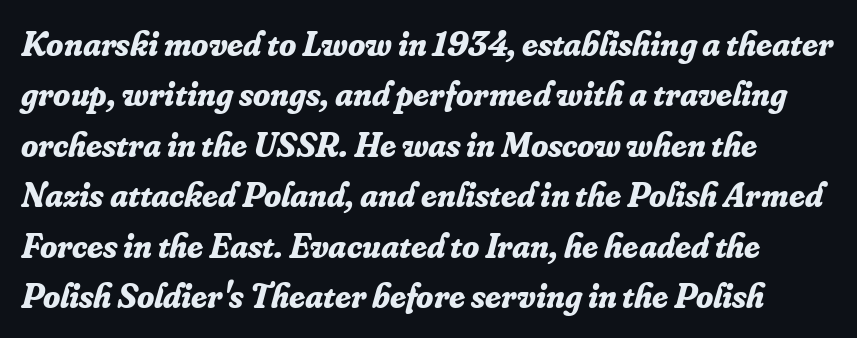
The image shows 35 px bold serif type, italic (leaning right); set normal line spacing (1.44x), normal letter spacing, not underlined; low stroke contrast and a small x-height.
